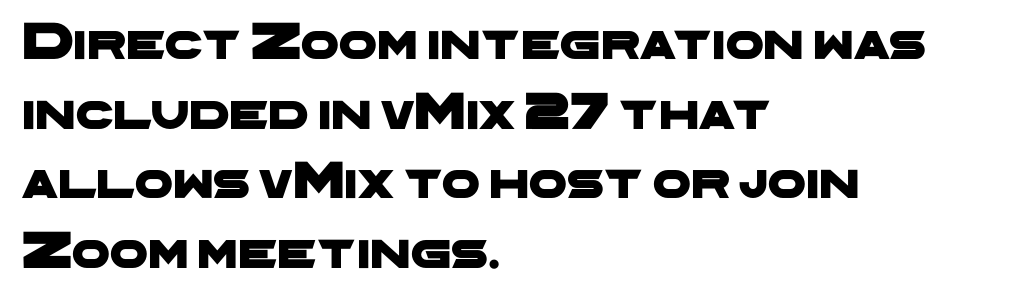
{"serif": "no", "width": "wide", "stroke_contrast": "low", "x_height": "medium", "monospaced": "no", "underline": "no", "align": "left", "line_spacing": "normal", "line_spacing_ratio": 1.29, "letter_spacing": "normal", "letter_spacing_em": 0.0, "glyph_px": 54}
